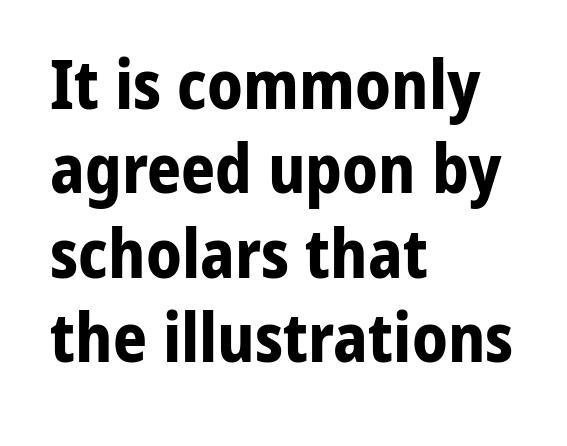
Rule under the text: the space is simply empty. The face used here is a sans, in the tradition of grotesques and geometrics. The paragraph shown leans on its left margin. This block has exactly the height ordinary leading produces.
